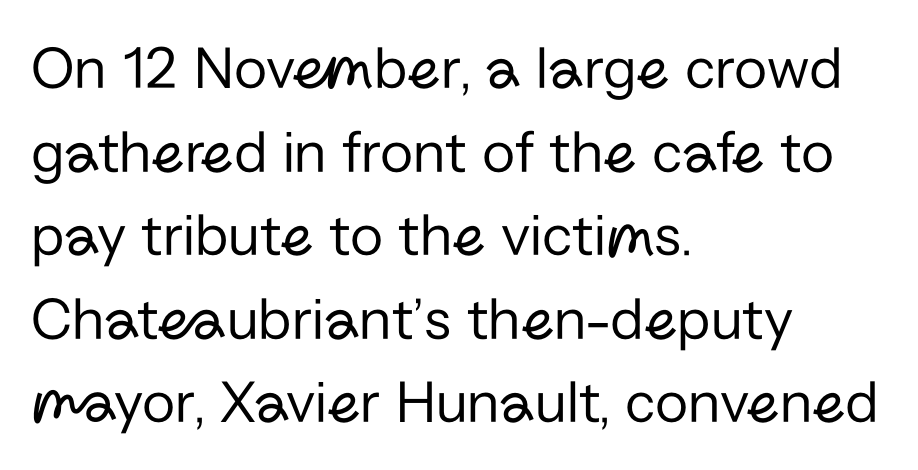
The image shows 61 px regular-weight sans-serif type, upright; set left-aligned, normal line spacing (1.37x), normal letter spacing, not underlined; low stroke contrast and a medium x-height.
